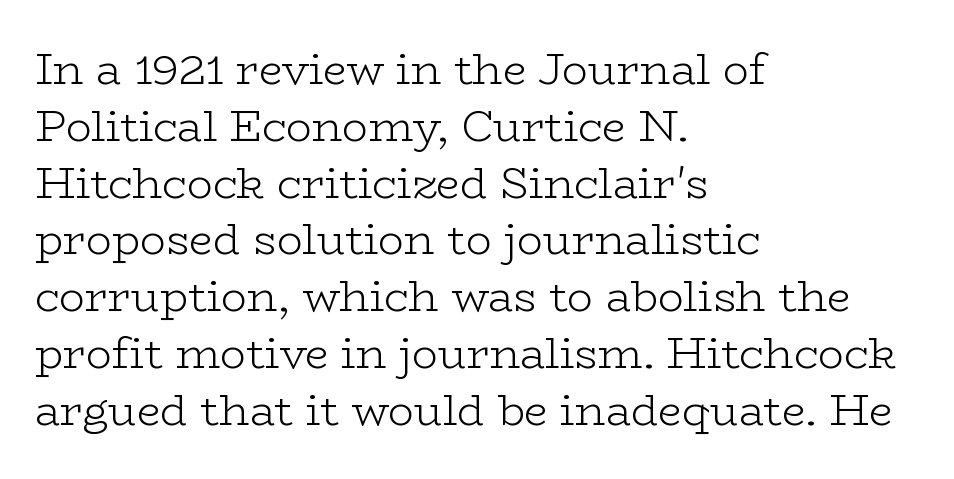
A typesetter would call this proportional, since set widths differ per character. How would I describe the line gaps? Plain and ordinary. Compared with a centered layout, this one pins lines to the left instead. Note: serifs present on the glyphs. A quiet, ordinary-to-light weight characterises the typeface. Bare-footed words on every line.
